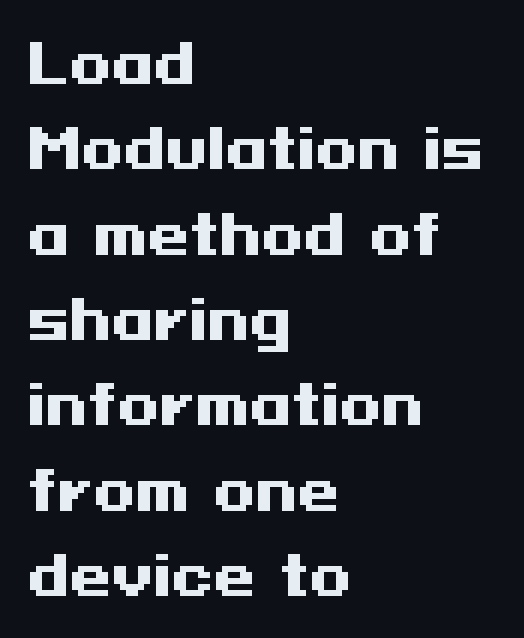
The image shows 54 px heavy, wide sans-serif type, upright; set left-aligned, normal line spacing (1.58x), normal letter spacing, not underlined; medium stroke contrast and a medium x-height.
